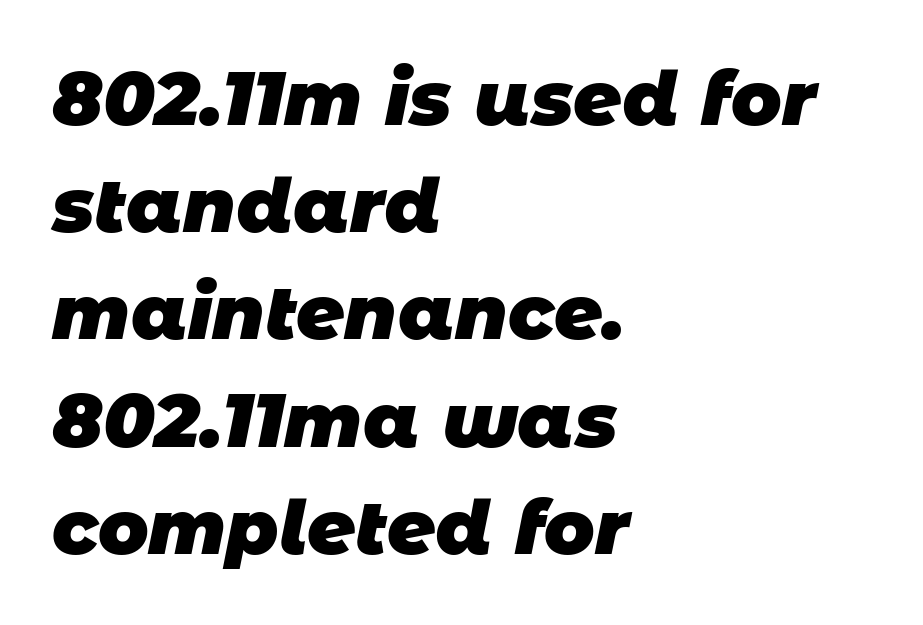
{"serif": "no", "bold": "yes", "weight": "heavy", "width": "normal", "stroke_contrast": "low", "x_height": "large", "monospaced": "no", "underline": "no", "align": "left", "line_spacing": "normal", "line_spacing_ratio": 1.43, "letter_spacing": "normal", "letter_spacing_em": 0.0, "glyph_px": 75}
